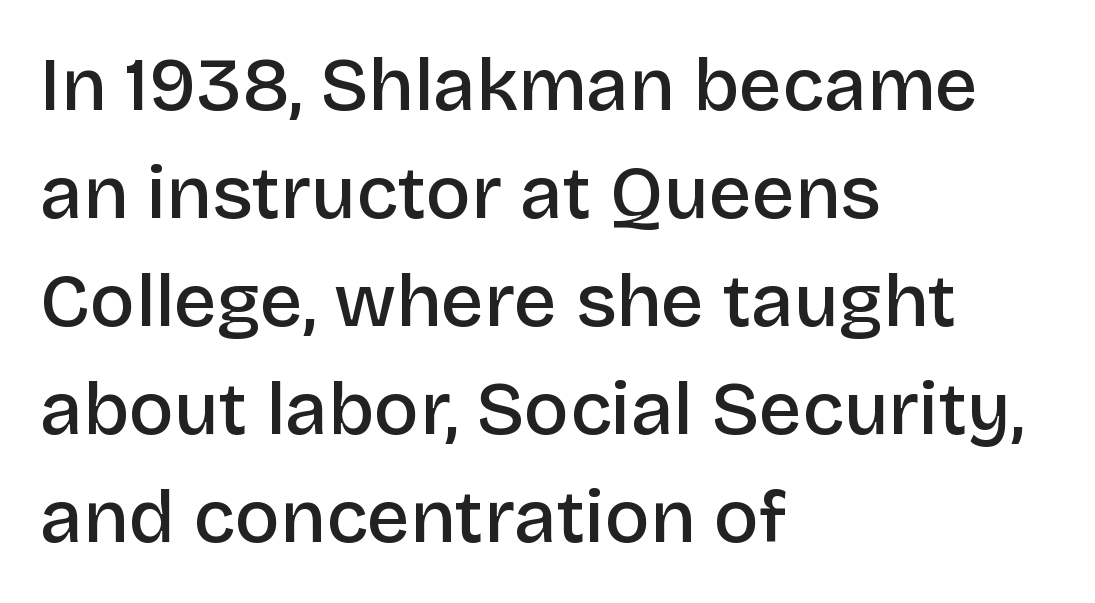
The image shows 75 px semibold sans-serif type, upright; set left-aligned, normal line spacing (1.44x), normal letter spacing, not underlined; low stroke contrast and a large x-height.
